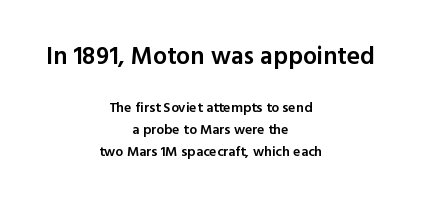
A typesetter would call this zero additional tracking. Scale decreases going downward across the two blocks. A somewhat darkened texture: the type is semibold rather than bold. Students, observe: this is what conventionally led text looks like. Does the lettering tilt? It doesn't — this is upright.
